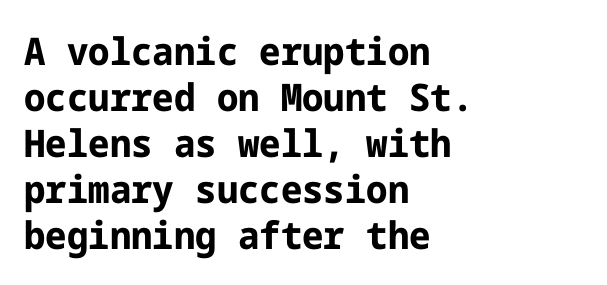
The image shows 38 px bold sans-serif type, upright; set left-aligned, line spacing 1.21x, normal letter spacing, not underlined; low stroke contrast and a medium x-height.
